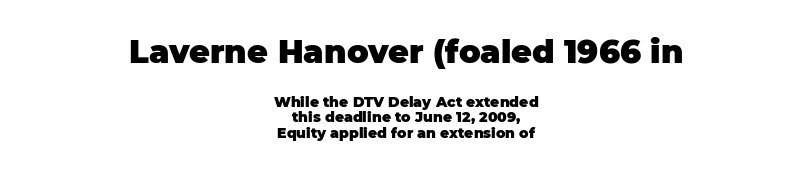
{"serif": "no", "italic": "no", "bold": "yes", "weight": "heavy", "width": "normal", "stroke_contrast": "low", "x_height": "large", "monospaced": "no", "underline": "no", "align": "center", "line_spacing": "tight", "line_spacing_ratio": 1.1, "letter_spacing": "normal", "letter_spacing_em": 0.0, "larger_block": "first", "size_ratio": 2.29, "glyph_px": 32}
